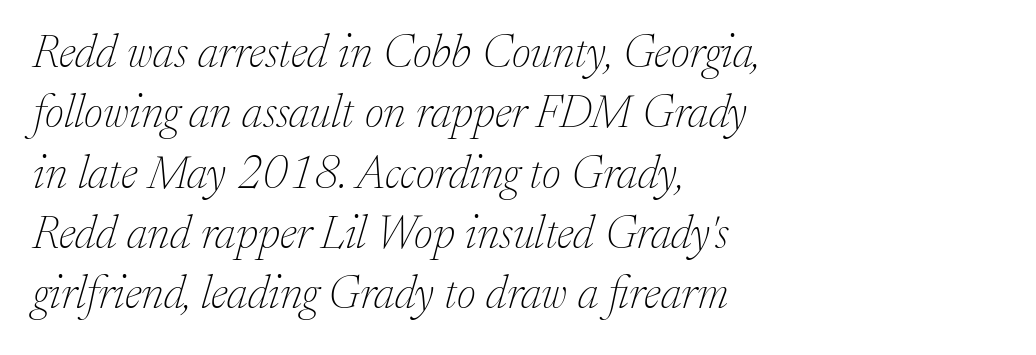
Words appear dense and cohesive because spacing is normal. The passage shown is typeset with a serif family. A bare baseline throughout the passage. Left-aligned paragraph, ragged on the right.
